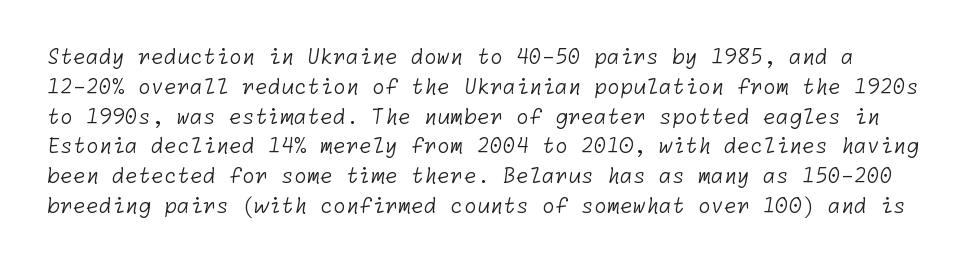
The image shows 21 px text type; set normal line spacing (1.42x), normal letter spacing, not underlined.
